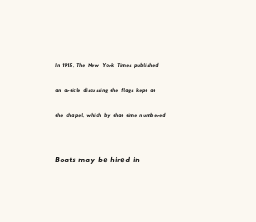
{"underline": "no", "align": "left", "line_spacing_ratio": 1.79, "letter_spacing": "normal", "letter_spacing_em": 0.0, "larger_block": "second", "size_ratio": 1.43, "glyph_px": 20}
